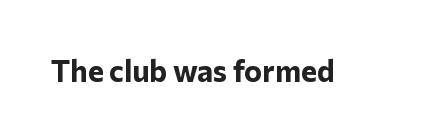
The image shows 30 px bold sans-serif type, upright; set normal letter spacing, not underlined; low stroke contrast and a medium x-height.
